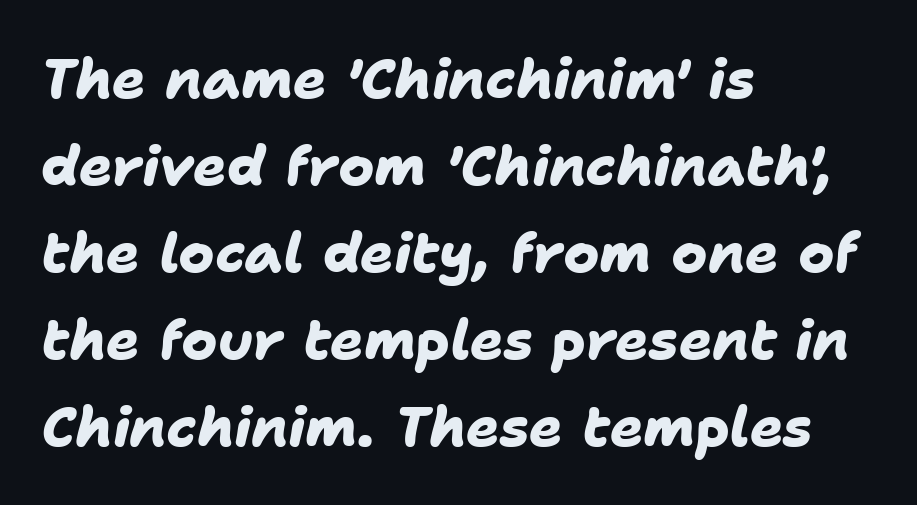
Q: Is the text bold? A: Yes.
Q: Is the typeface a serif or a sans-serif typeface? A: Sans-serif.
Q: Is the text underlined? A: No.
Q: How is the paragraph aligned? A: Left-aligned.
Q: Is the spacing between letters normal or unusually wide? A: Normal.
Q: Is the spacing between lines tight, normal or loose? A: Normal.
Q: Width (condensed, normal, or wide)? A: Normal.
Q: Stroke contrast? A: Low.
Q: x-height? A: Medium.
Q: Monospaced? A: No.
